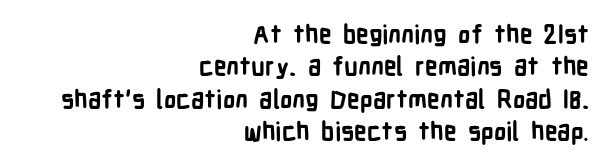
Q: Is the text bold? A: Yes.
Q: Is the text italic (slanted)? A: No, it is upright.
Q: Is the text underlined? A: No.
Q: How is the paragraph aligned? A: Right-aligned.
Q: Is the spacing between letters normal or unusually wide? A: Normal.
Q: Is the spacing between lines tight, normal or loose? A: Normal.
